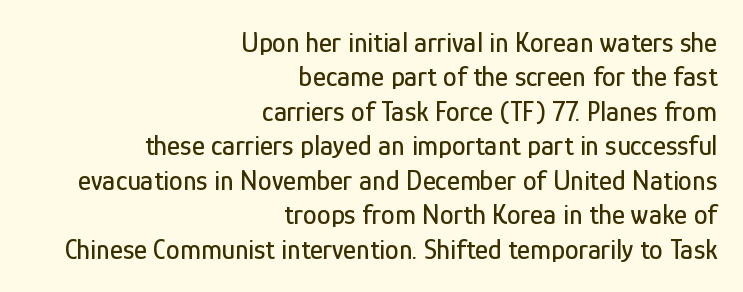
You can tell from the bare stems that sans-serif type was used. The space directly below the letters is spotless. A typesetter would mark this as roman, not italic. Note the varied advance widths — an 'i' is clearly narrower than an 'm'. Is the letter spacing exaggerated? No — it looks like the ordinary default.
